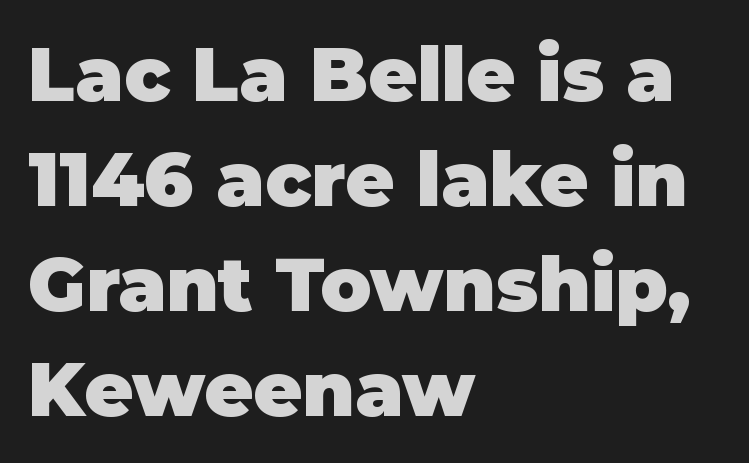
{"serif": "no", "italic": "no", "bold": "yes", "weight": "heavy", "width": "normal", "stroke_contrast": "low", "x_height": "large", "monospaced": "no", "underline": "no", "align": "left", "line_spacing": "normal", "line_spacing_ratio": 1.4, "letter_spacing": "normal", "letter_spacing_em": 0.0, "glyph_px": 75}
